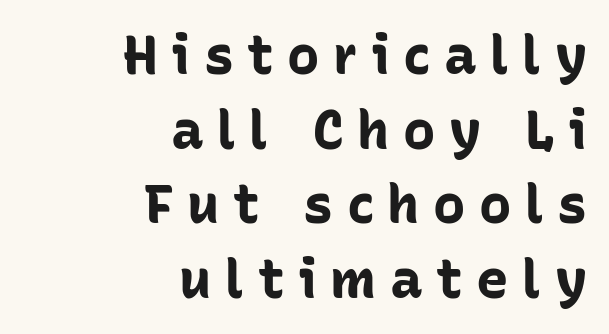
Strokes here are thick enough to call this a true bold. When letters stand straight like this, we call the style roman or upright. The letters are spread apart with noticeably loose tracking. The passage shown stacks its lines at a standard gap.
